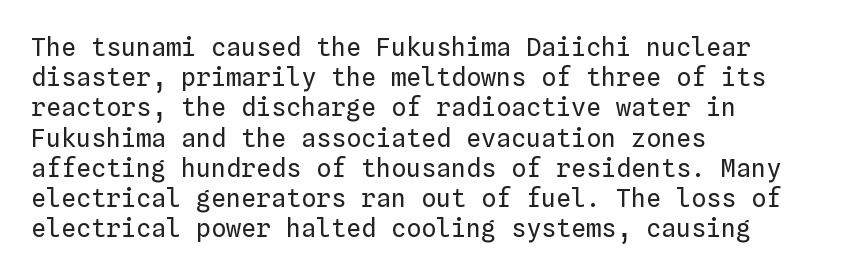
In terms of posture, this sample is upright. The rendering keeps characters at their native spacing. Caption: face not bold, strokes unweighted. The string is rendered with underlining switched off. Horizontal alignment here is leftward, the default for most running prose.
